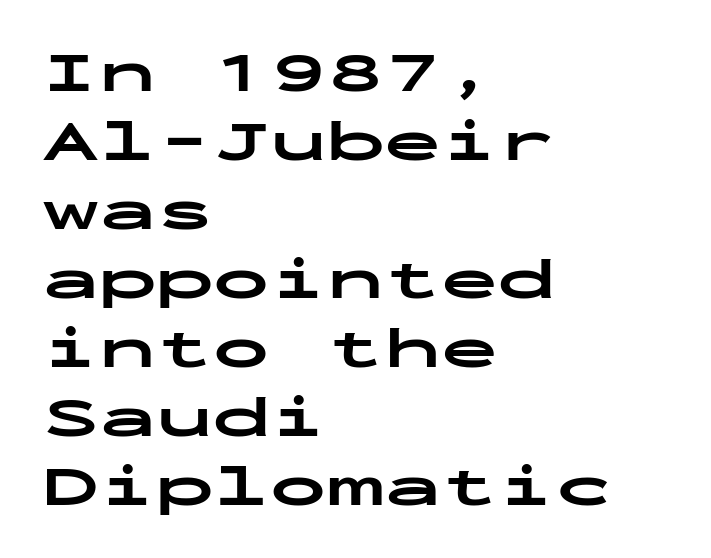
The image shows 57 px bold, wide sans-serif type, upright, monospaced; set left-aligned, line spacing 1.21x, normal letter spacing, not underlined; low stroke contrast and a medium x-height.
